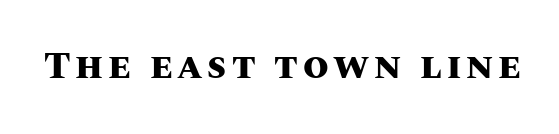
Q: Is the text bold? A: Yes.
Q: Is the text italic (slanted)? A: No, it is upright.
Q: Is the text underlined? A: No.
Q: Width (condensed, normal, or wide)? A: Normal.
Q: Stroke contrast? A: Medium.
Q: x-height? A: Large.
Q: Monospaced? A: No.
